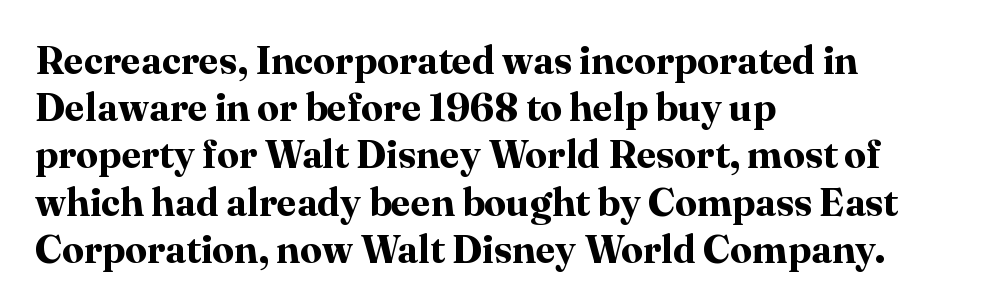
The image shows 39 px bold serif type, upright; set left-aligned, line spacing 1.21x, normal letter spacing, not underlined; high stroke contrast and a medium x-height.
